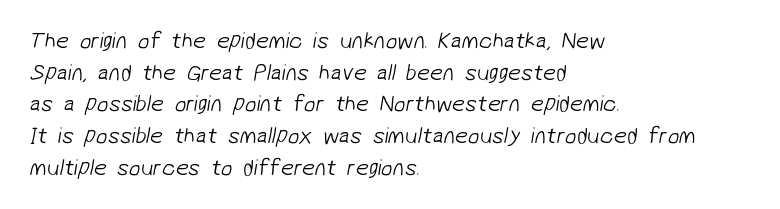
Q: Is the text bold? A: No.
Q: Is the text underlined? A: No.
Q: How is the paragraph aligned? A: Left-aligned.
Q: Is the spacing between letters normal or unusually wide? A: Normal.
Q: Is the spacing between lines tight, normal or loose? A: Normal.
